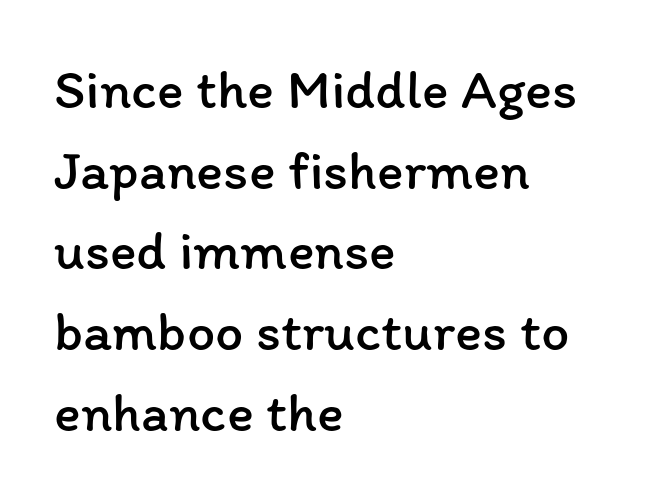
Visually the block forms a straight wall on the left and a jagged coastline on the right. If you measured baseline to baseline, you'd find a middling distance. Spacing verdict: proportional, widths tailored to each character. Each stroke keeps to a modest, everyday thickness or less. The zone under the glyphs is completely vacant.
